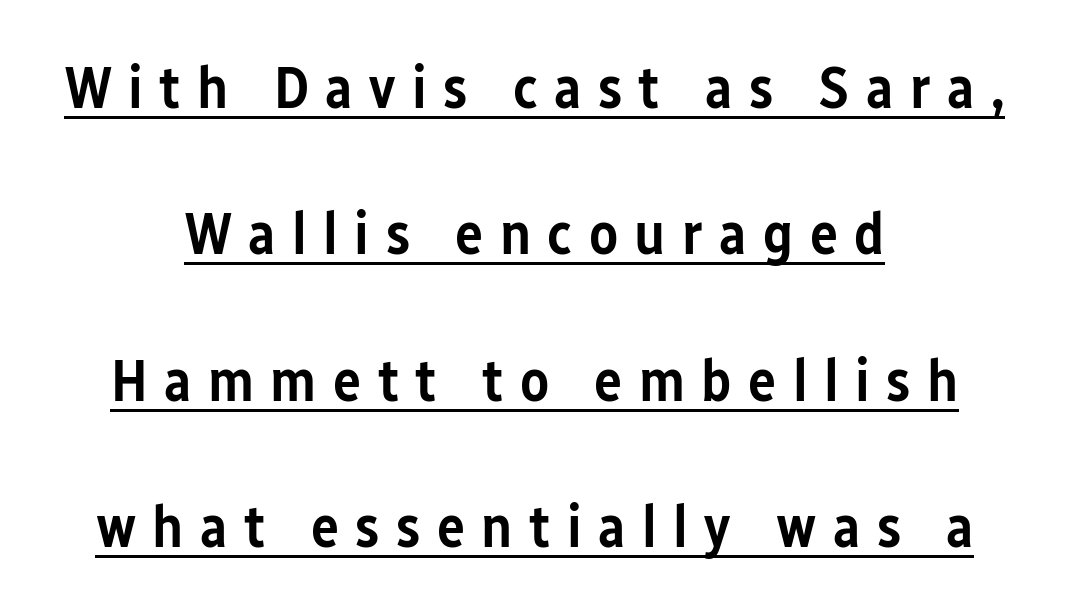
What's the leading like? Stretched, with rows far apart. Think of a printed novel: that variable character pitch is what you see here. A typographer would call this underscored text. Spacing between characters has been opened up far beyond the box default.
